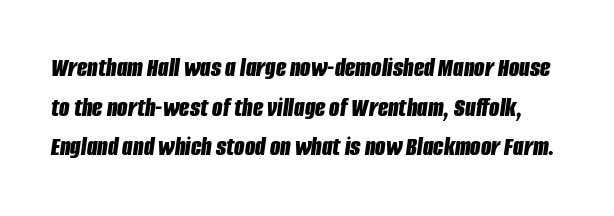
The passage shown is emphatically bold. Slanted lettering throughout. Line spacing here is normal. Each word holds together tightly as a unit, with standard inter-letter gaps.
